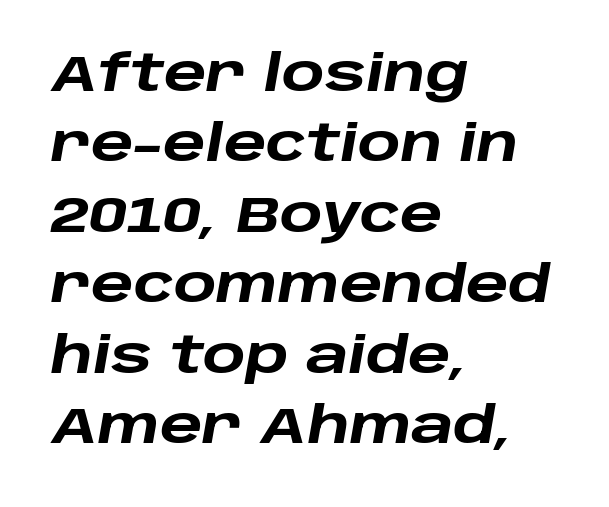
The image shows 50 px heavy, wide type, italic (leaning right); set left-aligned, normal line spacing (1.41x), normal letter spacing, not underlined; low stroke contrast and a large x-height.
